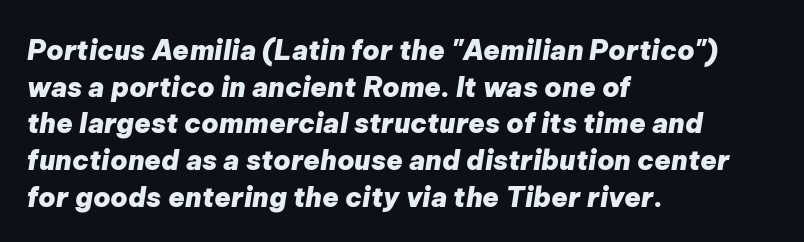
The image shows 27 px bold type, italic (leaning right); set left-aligned, normal line spacing (1.36x), normal letter spacing, not underlined.
